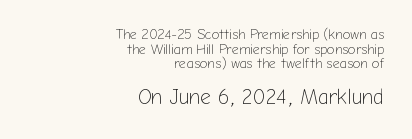
{"italic": "no", "bold": "no", "underline": "no", "align": "right", "line_spacing": "tight", "line_spacing_ratio": 1.04, "letter_spacing": "normal", "letter_spacing_em": 0.0, "larger_block": "second", "size_ratio": 1.5, "glyph_px": 21}
